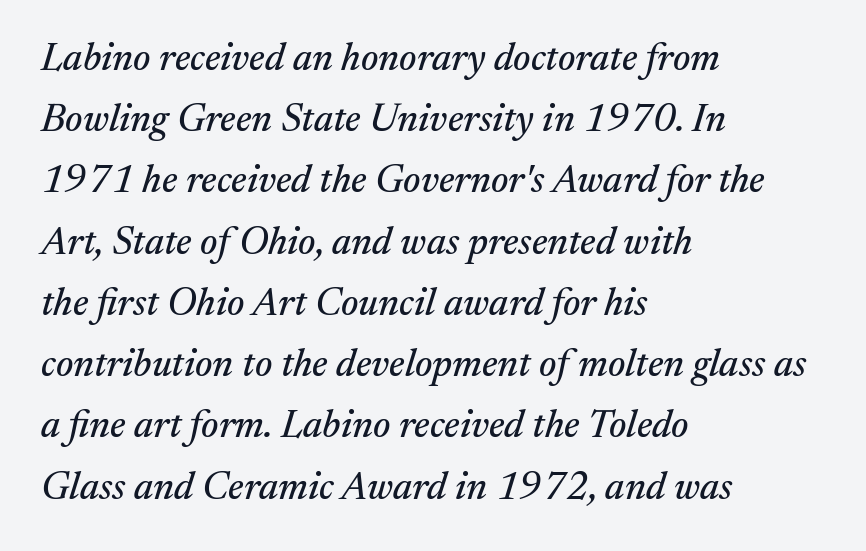
Q: Is the text italic (slanted)? A: Yes, it leans right by about 17 degrees.
Q: Is the typeface a serif or a sans-serif typeface? A: Serif.
Q: Is the text underlined? A: No.
Q: How is the paragraph aligned? A: Left-aligned.
Q: Is the spacing between letters normal or unusually wide? A: Normal.
Q: Is the spacing between lines tight, normal or loose? A: Normal.
Q: Width (condensed, normal, or wide)? A: Normal.
Q: Stroke contrast? A: Medium.
Q: x-height? A: Medium.
Q: Monospaced? A: No.
